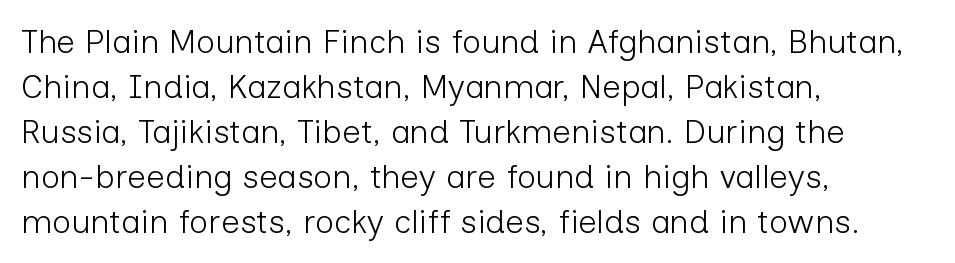
{"serif": "no", "italic": "no", "bold": "no", "weight": "light", "width": "normal", "stroke_contrast": "low", "x_height": "medium", "monospaced": "no", "underline": "no", "align": "left", "line_spacing": "normal", "line_spacing_ratio": 1.36, "letter_spacing": "normal", "letter_spacing_em": 0.0, "glyph_px": 33}
